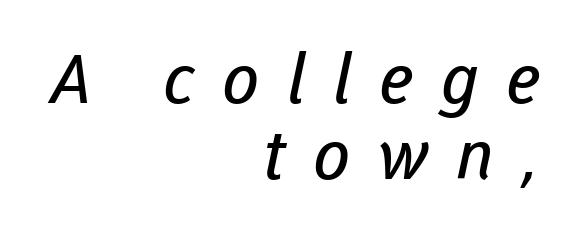
Q: Is the text bold? A: No.
Q: Is the typeface a serif or a sans-serif typeface? A: Sans-serif.
Q: Is the text underlined? A: No.
Q: How is the paragraph aligned? A: Right-aligned.
Q: Is the spacing between letters normal or unusually wide? A: Unusually wide.
Q: Is the spacing between lines tight, normal or loose? A: Tight.
Q: Width (condensed, normal, or wide)? A: Normal.
Q: Stroke contrast? A: Low.
Q: x-height? A: Medium.
Q: Monospaced? A: No.
